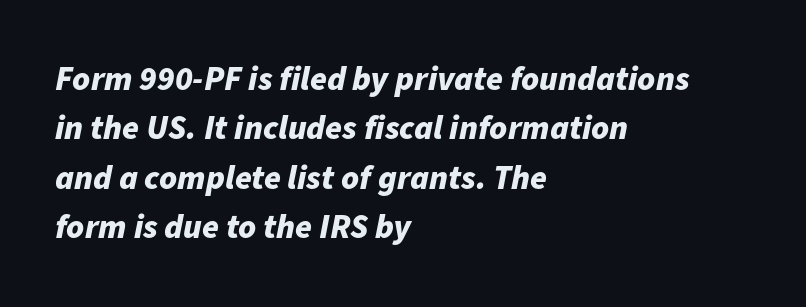
The image shows 34 px bold type, italic (leaning right); set left-aligned, normal line spacing (1.45x), normal letter spacing, not underlined; low stroke contrast and a medium x-height.
